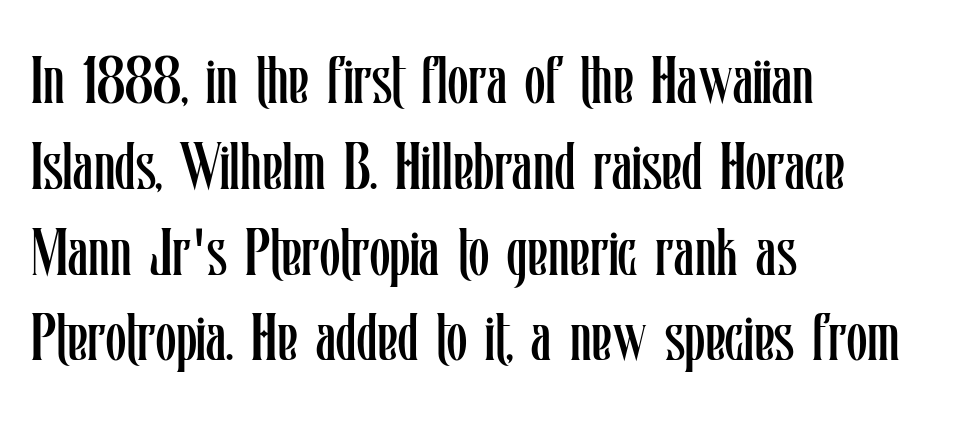
Descenders hang freely into open space. The face looks like a standard text weight, possibly lighter. Each line starts at the same left margin while the right side varies. Does extra space separate the letters? No, they use regular spacing.
